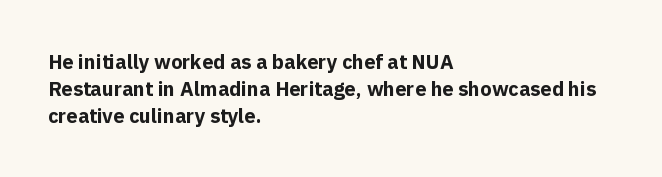
{"italic": "no", "bold": "yes", "underline": "no", "align": "left", "line_spacing": "normal", "line_spacing_ratio": 1.35, "letter_spacing": "normal", "letter_spacing_em": 0.0, "glyph_px": 20}
